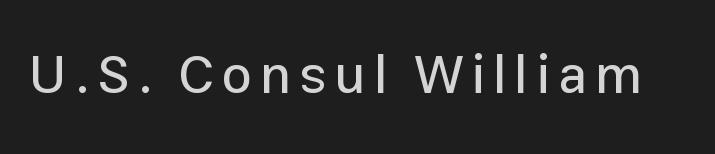
Rule under the text: the space is simply empty. Proportional: the letters do not fall into vertical columns. Notice how the stems are strictly vertical — no italics here. The glyphs in this specimen are sans serif.
